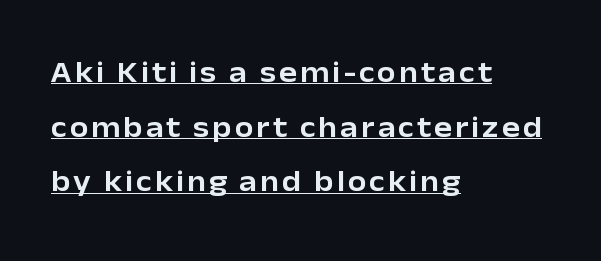
Q: Is the text italic (slanted)? A: No, it is upright.
Q: Is the typeface a serif or a sans-serif typeface? A: Sans-serif.
Q: Is the text underlined? A: Yes.
Q: How is the paragraph aligned? A: Left-aligned.
Q: Width (condensed, normal, or wide)? A: Normal.
Q: Stroke contrast? A: Low.
Q: x-height? A: Medium.
Q: Monospaced? A: No.
